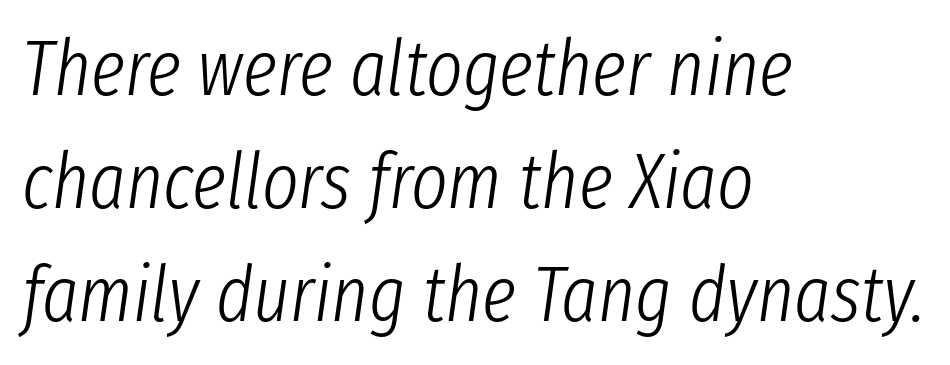
Q: Is the text bold? A: No.
Q: Is the text italic (slanted)? A: Yes, it leans right by about 8 degrees.
Q: Is the text underlined? A: No.
Q: How is the paragraph aligned? A: Left-aligned.
Q: Is the spacing between letters normal or unusually wide? A: Normal.
Q: Is the spacing between lines tight, normal or loose? A: Normal.
Q: Width (condensed, normal, or wide)? A: Condensed.
Q: Stroke contrast? A: Low.
Q: x-height? A: Medium.
Q: Monospaced? A: No.
